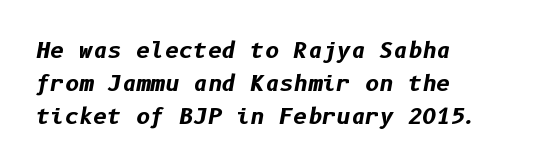
Students, note that the glyphs here touch the page at normal intervals. The line-height multiplier appears to be the usual default. I'd describe the lettering as bold — thick and assertive. The glyphs are unaccompanied by any horizontal stroke below them. The setting favours the left margin, as ordinary paragraphs usually do.
